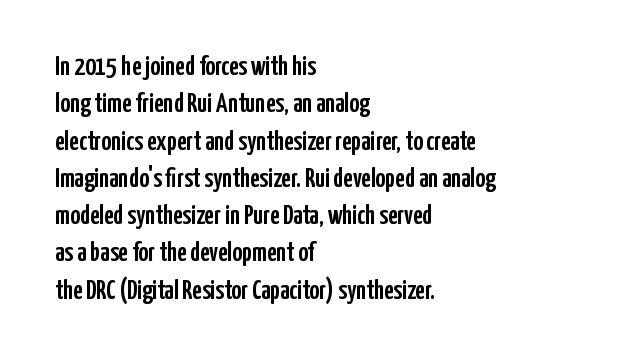
The image shows 27 px text type, upright; set left-aligned, normal line spacing (1.38x), normal letter spacing, not underlined.
